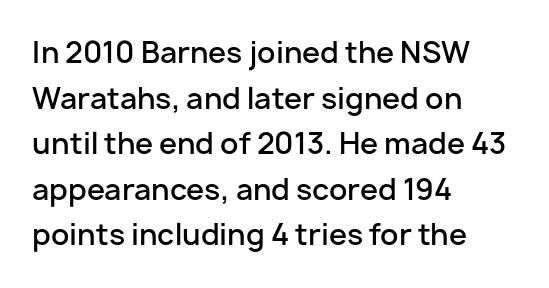
{"serif": "no", "italic": "no", "bold": "semi", "weight": "semibold", "width": "normal", "stroke_contrast": "low", "x_height": "medium", "monospaced": "no", "underline": "no", "align": "left", "line_spacing": "normal", "line_spacing_ratio": 1.57, "letter_spacing": "normal", "letter_spacing_em": 0.0, "glyph_px": 29}
